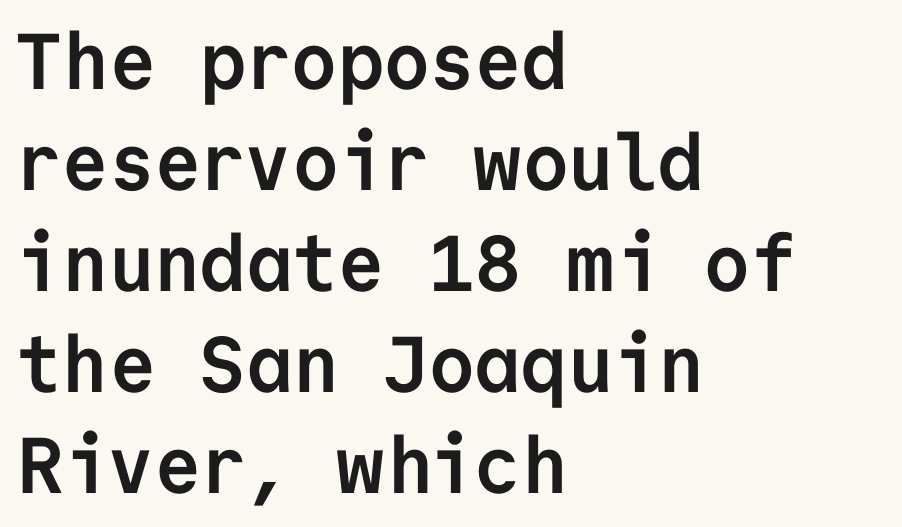
{"serif": "no", "italic": "no", "bold": "yes", "weight": "semibold", "width": "normal", "stroke_contrast": "low", "x_height": "medium", "monospaced": "yes", "underline": "no", "align": "left", "line_spacing": "normal", "line_spacing_ratio": 1.28, "letter_spacing": "normal", "letter_spacing_em": 0.0, "glyph_px": 79}
